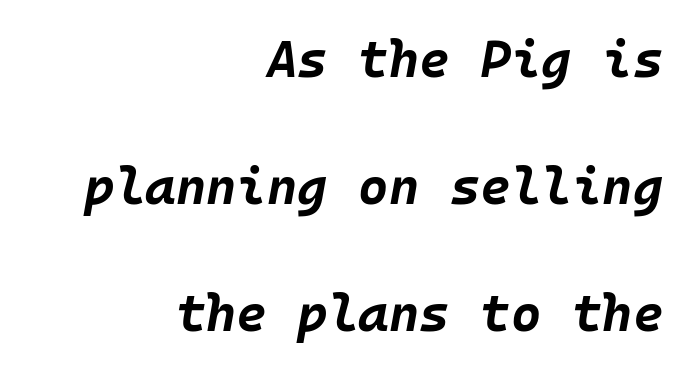
{"italic": "yes", "lean": "right", "slant_degrees": 10, "bold": "yes", "weight": "bold", "width": "normal", "stroke_contrast": "low", "x_height": "large", "underline": "no", "align": "right", "line_spacing": "loose", "line_spacing_ratio": 2.44, "letter_spacing": "normal", "letter_spacing_em": 0.0, "glyph_px": 52}
